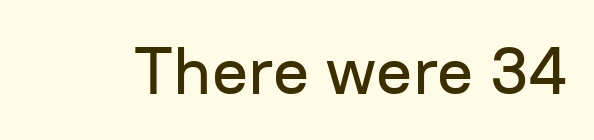
{"serif": "no", "italic": "no", "width": "normal", "stroke_contrast": "low", "x_height": "medium", "monospaced": "no", "underline": "no", "letter_spacing": "normal", "letter_spacing_em": 0.0, "glyph_px": 67}
